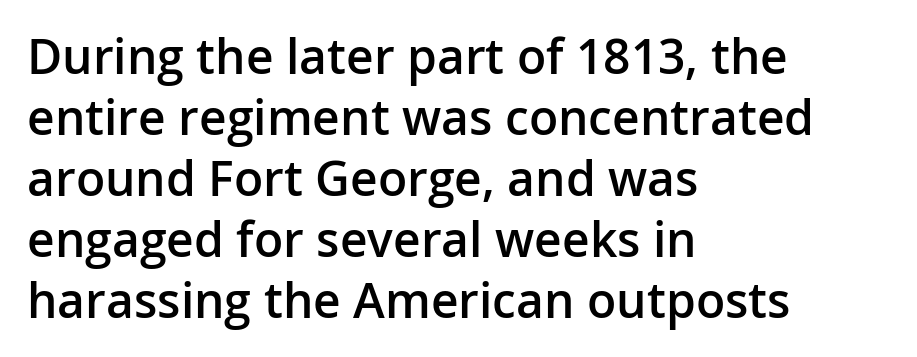
{"serif": "no", "italic": "no", "bold": "semi", "weight": "semibold", "width": "normal", "stroke_contrast": "low", "x_height": "medium", "monospaced": "no", "underline": "no", "align": "left", "line_spacing": "normal", "line_spacing_ratio": 1.27, "letter_spacing": "normal", "letter_spacing_em": 0.0, "glyph_px": 48}
